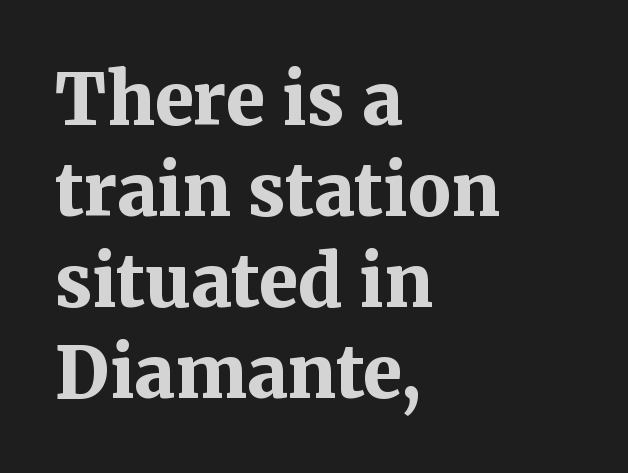
The image shows 71 px bold serif type, upright; set left-aligned, normal line spacing (1.28x), normal letter spacing, not underlined; medium stroke contrast and a medium x-height.
